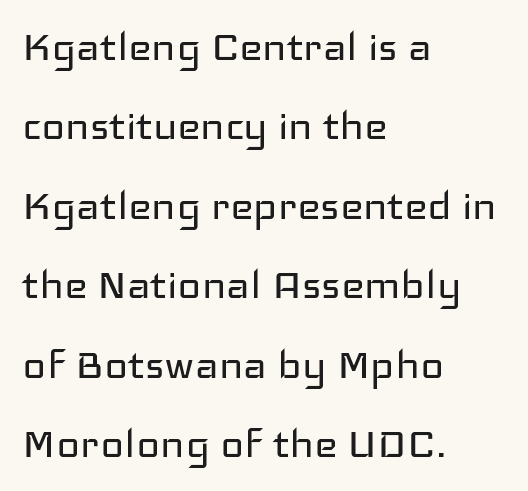
The passage is arranged the way most books set body copy — flush left. Standard letterfit; no display-style spreading of the glyphs. The space between consecutive lines is moderate. Is this a fixed-width face? No — the glyphs have proportional, varying widths. The foot of each line stays bare and open.
